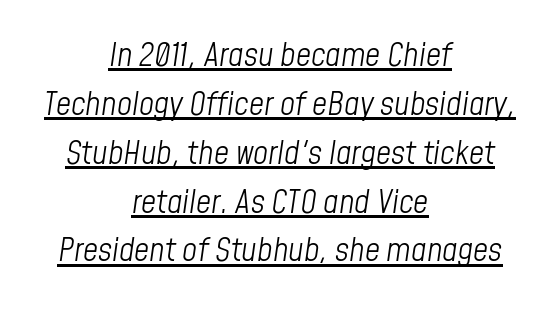
Q: Is the text bold? A: No.
Q: Is the text italic (slanted)? A: Yes, it leans right by about 8 degrees.
Q: Is the text underlined? A: Yes.
Q: How is the paragraph aligned? A: Centered.
Q: Is the spacing between letters normal or unusually wide? A: Normal.
Q: Is the spacing between lines tight, normal or loose? A: Normal.
Q: Width (condensed, normal, or wide)? A: Condensed.
Q: Stroke contrast? A: Low.
Q: x-height? A: Medium.
Q: Monospaced? A: No.
